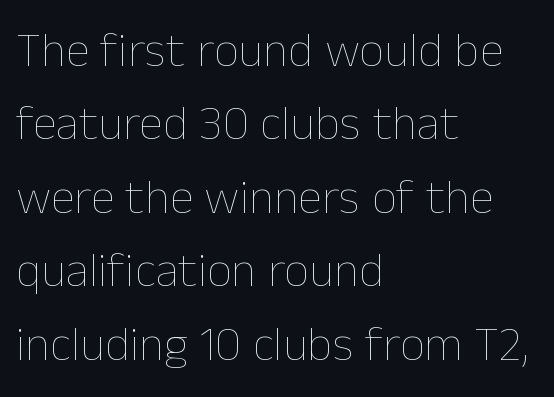
The image shows 49 px thin type, upright; set left-aligned, normal line spacing (1.5x), normal letter spacing, not underlined; low stroke contrast and a medium x-height.
